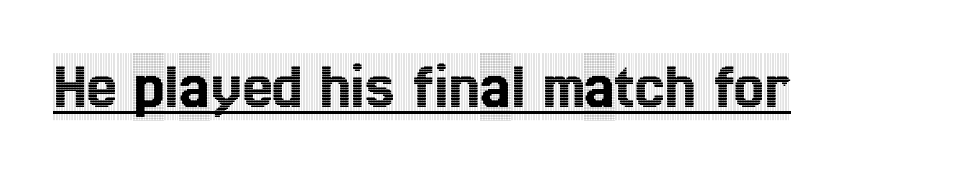
Q: Is the text italic (slanted)? A: No, it is upright.
Q: Is the typeface a serif or a sans-serif typeface? A: Serif.
Q: Is the text underlined? A: Yes.
Q: Is the spacing between letters normal or unusually wide? A: Normal.
Q: Width (condensed, normal, or wide)? A: Condensed.
Q: x-height? A: Large.
Q: Monospaced? A: No.
